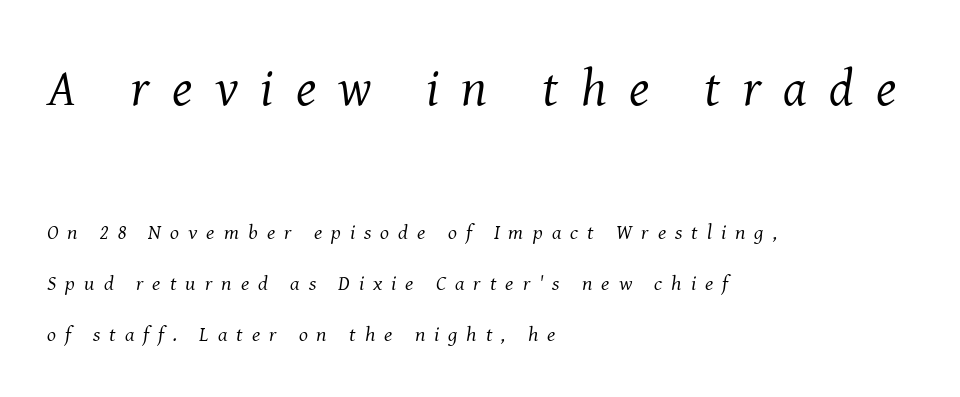
The image shows 52 px regular-weight serif type, italic (leaning right); set left-aligned, loose line spacing (2.43x), unusually wide letter spacing (+0.43 em), not underlined; the first (top) block is 2.48x larger; medium stroke contrast and a medium x-height.
